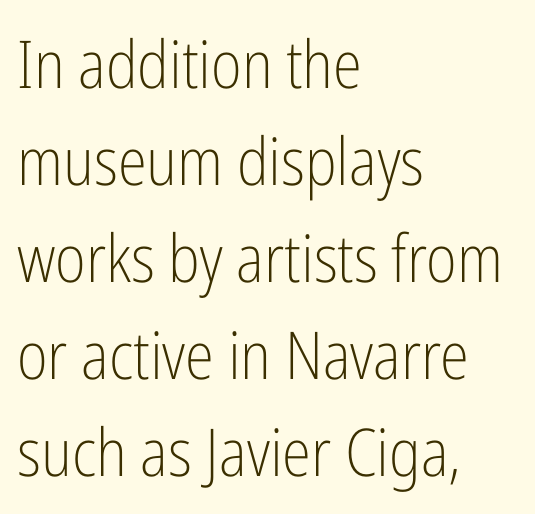
{"serif": "no", "italic": "no", "bold": "no", "weight": "light", "width": "condensed", "stroke_contrast": "low", "x_height": "medium", "monospaced": "no", "underline": "no", "align": "left", "line_spacing": "normal", "line_spacing_ratio": 1.47, "letter_spacing": "normal", "letter_spacing_em": 0.0, "glyph_px": 66}
